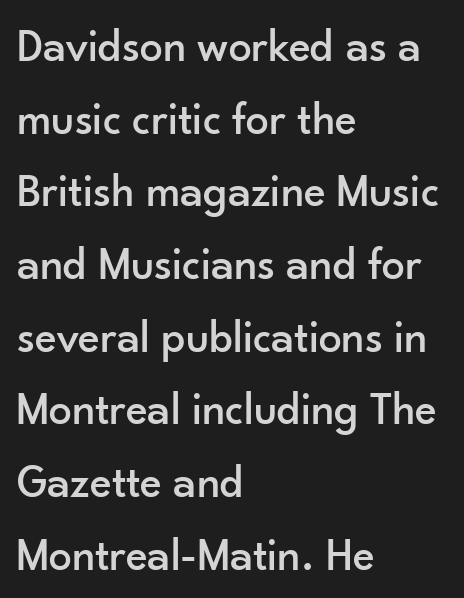
These lines sit exactly where default settings would place them. Default kerning and tracking; the words read as compact shapes. No italicization has been applied; the sample stays upright. Type without underlining. This sample has the flowing, uneven cadence of proportional lettering. Reading down the block, your eye returns to a fixed left position each line.
